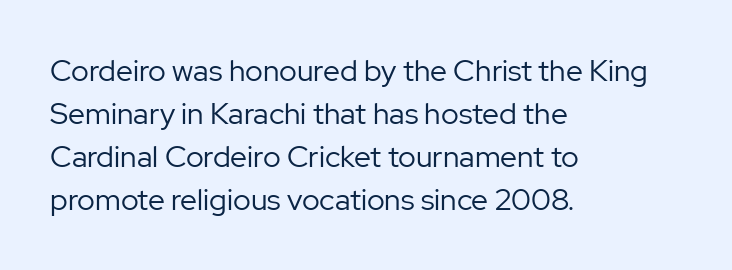
Q: Is the text bold? A: No.
Q: Is the text italic (slanted)? A: No, it is upright.
Q: Is the typeface a serif or a sans-serif typeface? A: Sans-serif.
Q: Is the text underlined? A: No.
Q: How is the paragraph aligned? A: Left-aligned.
Q: Is the spacing between letters normal or unusually wide? A: Normal.
Q: Is the spacing between lines tight, normal or loose? A: Normal.
Q: Width (condensed, normal, or wide)? A: Normal.
Q: Stroke contrast? A: Low.
Q: x-height? A: Medium.
Q: Monospaced? A: No.
